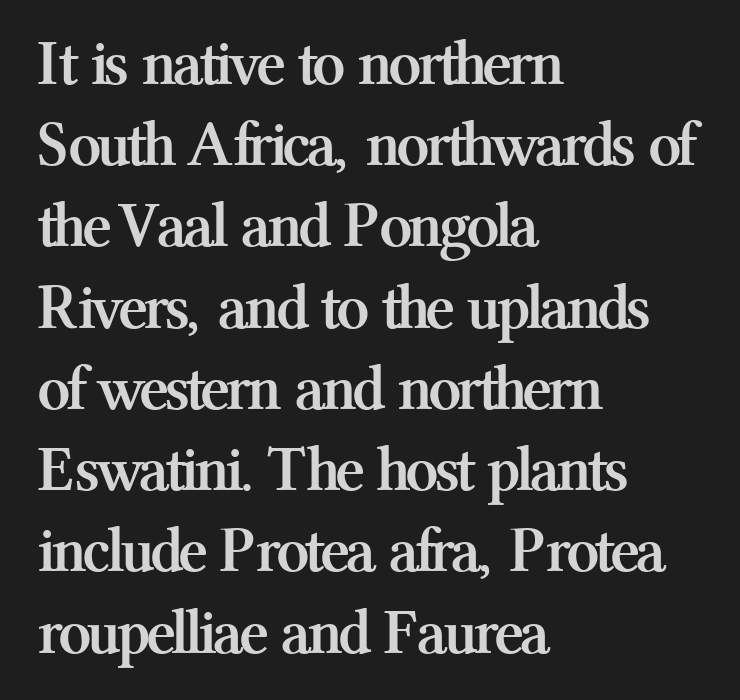
Q: Is the text bold? A: Yes.
Q: Is the text italic (slanted)? A: No, it is upright.
Q: Is the typeface a serif or a sans-serif typeface? A: Serif.
Q: Is the text underlined? A: No.
Q: How is the paragraph aligned? A: Left-aligned.
Q: Is the spacing between letters normal or unusually wide? A: Normal.
Q: Is the spacing between lines tight, normal or loose? A: Normal.
Q: Width (condensed, normal, or wide)? A: Normal.
Q: Stroke contrast? A: Medium.
Q: x-height? A: Medium.
Q: Monospaced? A: No.
